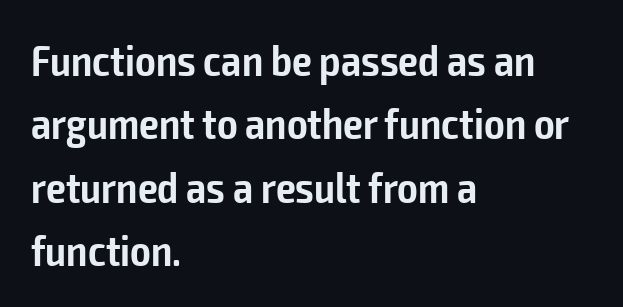
{"serif": "no", "italic": "no", "bold": "semi", "weight": "semibold", "width": "condensed", "stroke_contrast": "low", "x_height": "medium", "monospaced": "no", "underline": "no", "align": "left", "line_spacing": "normal", "line_spacing_ratio": 1.44, "letter_spacing": "normal", "letter_spacing_em": 0.0, "glyph_px": 44}
